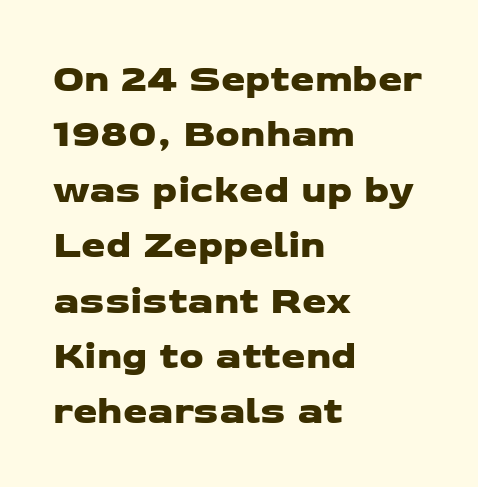
The area under the type is left untouched. Here the glyphs are tracked normally, forming tight word shapes. The face used here is proportionally spaced, like ordinary book or web type. Horizontal bands of white between lines are of average thickness. Check where the strokes stop: nothing finishes them off — pure sans.
